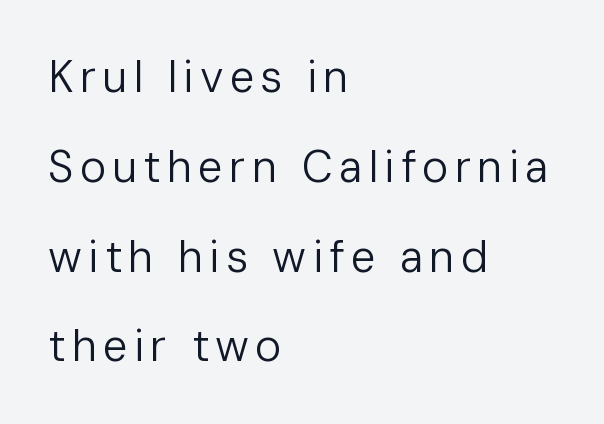
{"serif": "no", "italic": "no", "bold": "no", "weight": "regular", "width": "normal", "stroke_contrast": "low", "x_height": "medium", "monospaced": "no", "underline": "no", "align": "left", "line_spacing": "loose", "line_spacing_ratio": 2.04, "glyph_px": 44}
